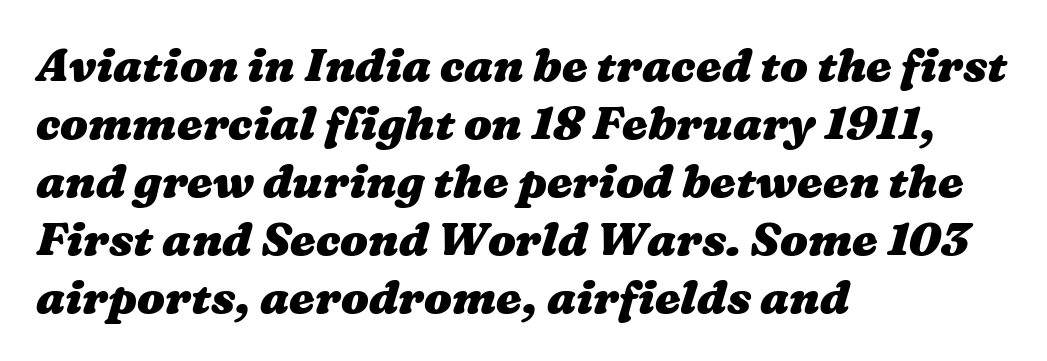
Q: Is the text bold? A: Yes.
Q: Is the text underlined? A: No.
Q: How is the paragraph aligned? A: Left-aligned.
Q: Is the spacing between letters normal or unusually wide? A: Normal.
Q: Is the spacing between lines tight, normal or loose? A: Normal.
Q: Width (condensed, normal, or wide)? A: Wide.
Q: Stroke contrast? A: Medium.
Q: x-height? A: Medium.
Q: Monospaced? A: No.
